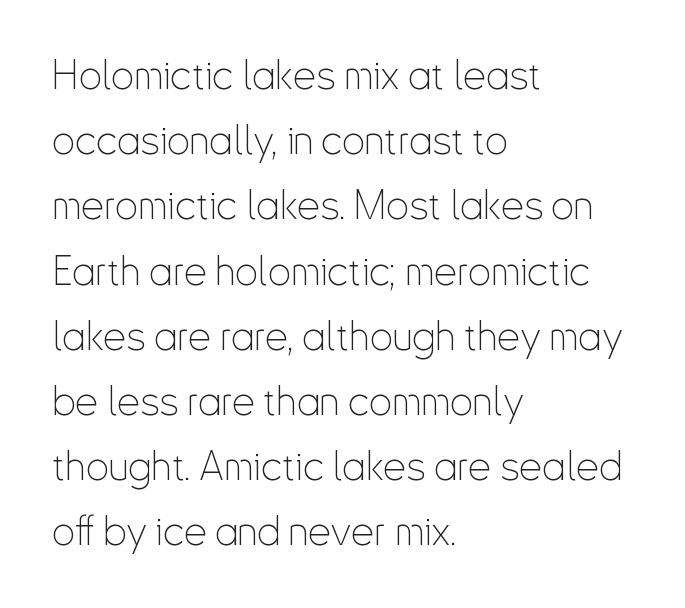
{"serif": "no", "italic": "no", "bold": "no", "weight": "thin", "width": "condensed", "stroke_contrast": "low", "x_height": "small", "monospaced": "no", "underline": "no", "align": "left", "line_spacing": "normal", "line_spacing_ratio": 1.59, "letter_spacing": "normal", "letter_spacing_em": 0.0, "glyph_px": 41}
